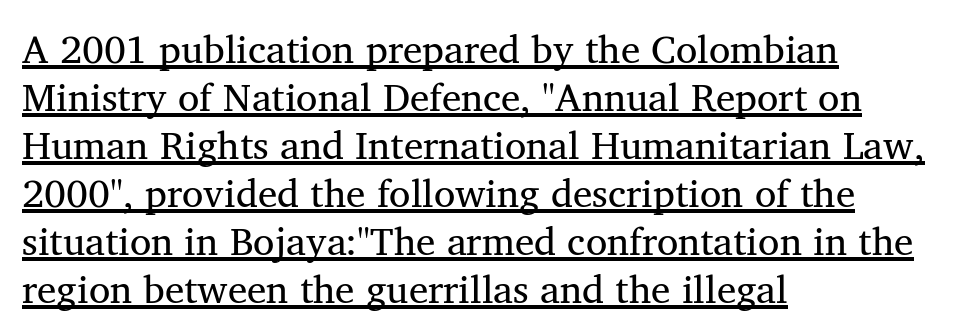
Which margin do the lines hug? The left one — the right edge is uneven. Compared with undecorated copy, this sample adds a rule below the words. Character widths vary here, with narrow letters taking less room than wide ones. These lines are composed in type with serifs. Is the letter spacing exaggerated? No — it looks like the ordinary default. Nothing heavy about these letters — not bold at all.
